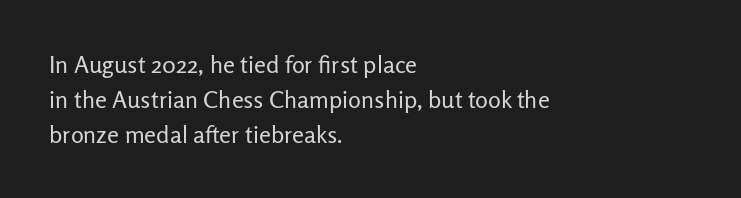
Summary of weight: not heavy and not bold. The passage shown stacks its lines at a standard gap. Upright lettering throughout. Tracking value appears to be zero — textbook default spacing.
